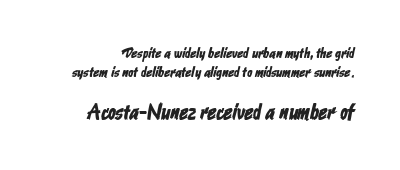
Each word holds together tightly as a unit, with standard inter-letter gaps. Size hierarchy here favors the trailing block over the leading one. Has an underline been added? It has not.
